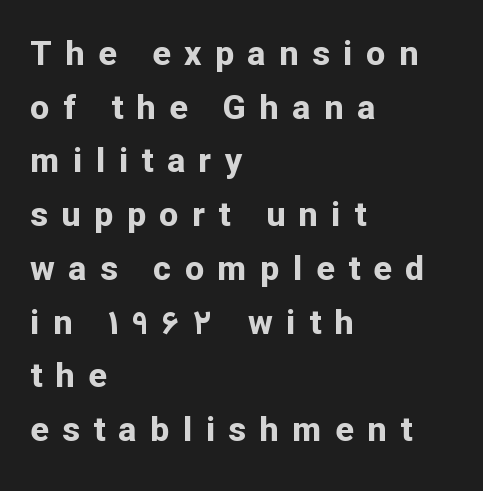
{"serif": "no", "italic": "no", "bold": "yes", "weight": "bold", "width": "normal", "stroke_contrast": "low", "x_height": "medium", "monospaced": "no", "underline": "no", "align": "left", "line_spacing": "normal", "line_spacing_ratio": 1.58, "letter_spacing": "wide", "letter_spacing_em": 0.4, "glyph_px": 34}
